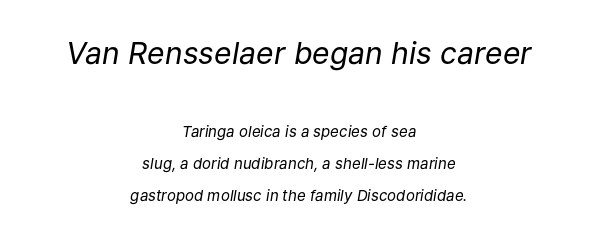
The image shows 30 px regular-weight type, italic (leaning right); set centered, loose line spacing (2.13x), normal letter spacing, not underlined; the first (top) block is 2.0x larger; low stroke contrast and a medium x-height.
